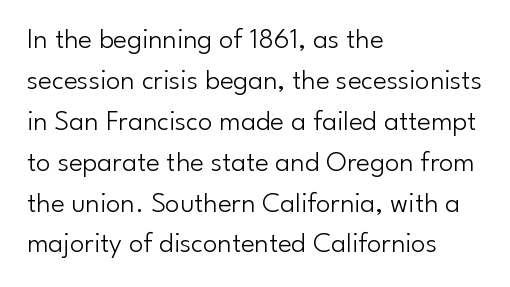
Q: Is the text bold? A: No.
Q: Is the text italic (slanted)? A: No, it is upright.
Q: Is the typeface a serif or a sans-serif typeface? A: Sans-serif.
Q: Is the text underlined? A: No.
Q: How is the paragraph aligned? A: Left-aligned.
Q: Is the spacing between letters normal or unusually wide? A: Normal.
Q: Is the spacing between lines tight, normal or loose? A: Normal.
Q: Width (condensed, normal, or wide)? A: Normal.
Q: Stroke contrast? A: Low.
Q: x-height? A: Small.
Q: Monospaced? A: No.
